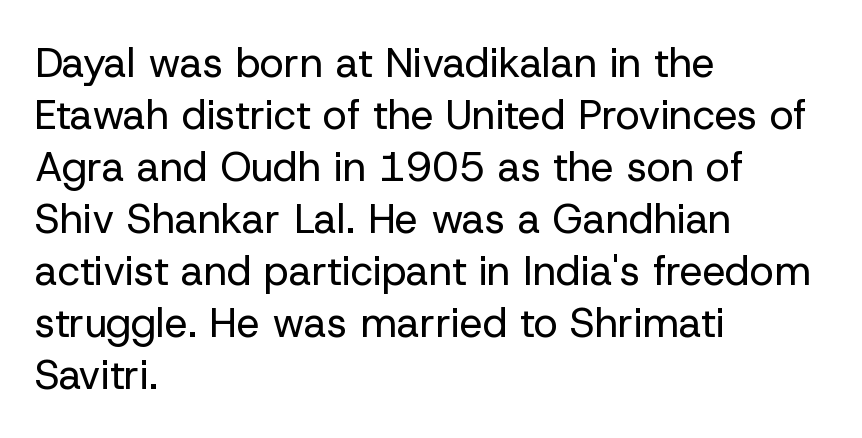
The image shows 41 px regular-weight sans-serif type, upright; set left-aligned, normal line spacing (1.27x), normal letter spacing, not underlined; low stroke contrast and a medium x-height.
